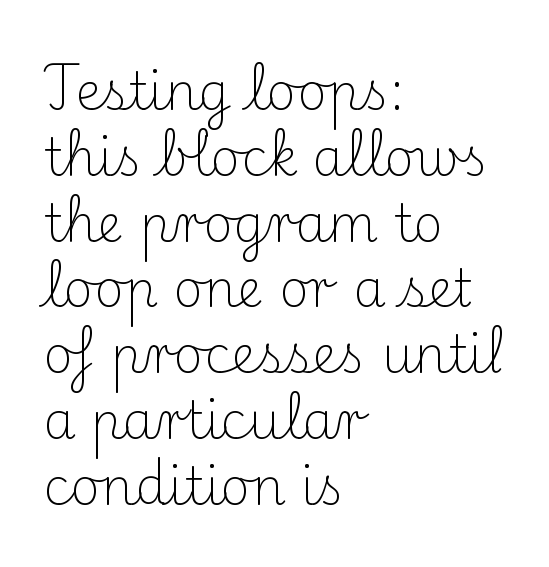
The image shows 51 px light serif type, upright; set left-aligned, normal line spacing (1.29x), normal letter spacing, not underlined; medium stroke contrast and a small x-height.
